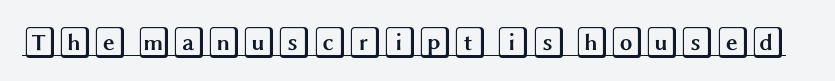
Q: Is the text italic (slanted)? A: No, it is upright.
Q: Is the text underlined? A: Yes.
Q: Is the spacing between letters normal or unusually wide? A: Normal.
Q: Width (condensed, normal, or wide)? A: Wide.
Q: x-height? A: Large.
